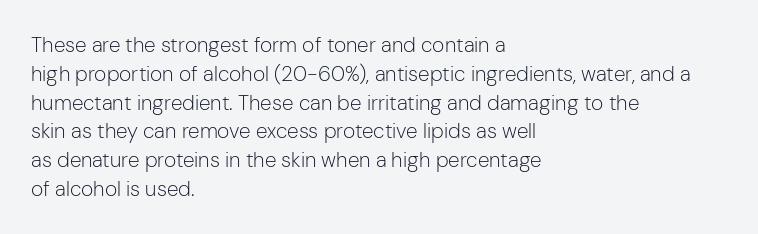
Q: Is the text bold? A: No.
Q: Is the text italic (slanted)? A: No, it is upright.
Q: Is the text underlined? A: No.
Q: How is the paragraph aligned? A: Left-aligned.
Q: Is the spacing between letters normal or unusually wide? A: Normal.
Q: Is the spacing between lines tight, normal or loose? A: Normal.
